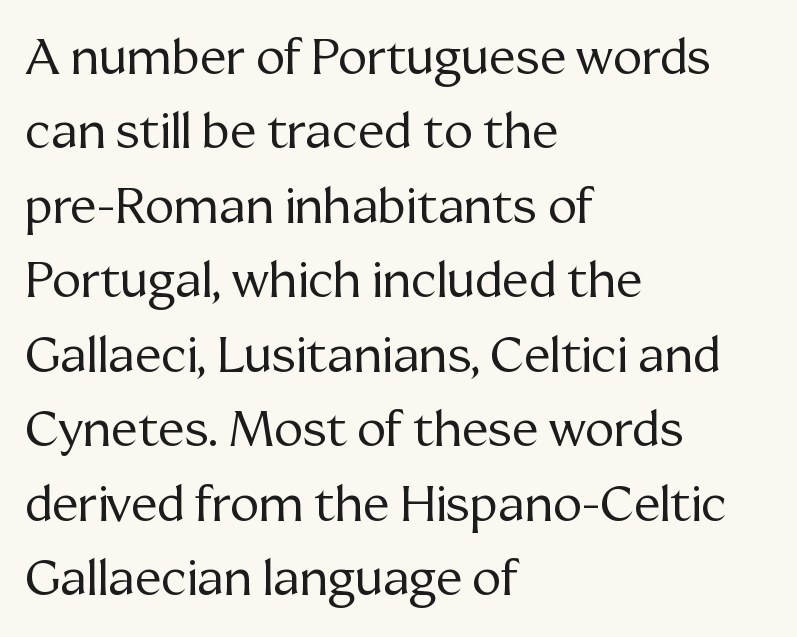
{"serif": "yes", "italic": "no", "bold": "no", "weight": "regular", "width": "normal", "stroke_contrast": "medium", "x_height": "medium", "monospaced": "no", "underline": "no", "align": "left", "line_spacing": "normal", "line_spacing_ratio": 1.52, "letter_spacing": "normal", "letter_spacing_em": 0.0, "glyph_px": 49}
